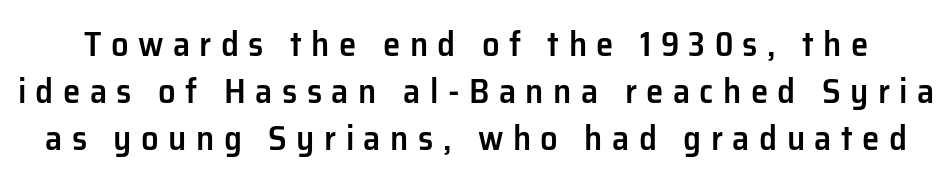
{"serif": "no", "italic": "no", "bold": "semi", "weight": "semibold", "width": "normal", "stroke_contrast": "low", "x_height": "medium", "monospaced": "no", "underline": "no", "line_spacing": "normal", "line_spacing_ratio": 1.35, "letter_spacing": "wide", "letter_spacing_em": 0.27, "glyph_px": 35}
